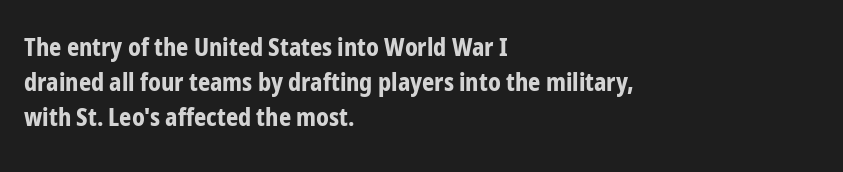
A classic flush-left, rag-right setting is used for this passage. The strokes are fattened all the way to bold. Plain, unruled lines of type. Tracking value appears to be zero — textbook default spacing.
